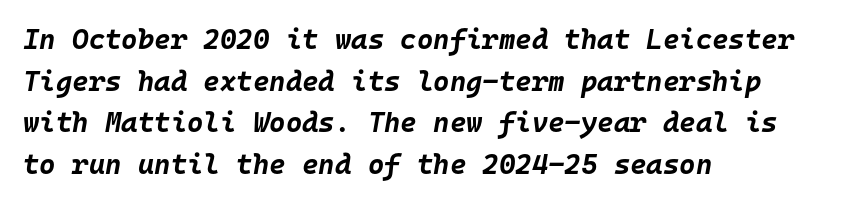
The image shows 28 px bold type, italic (leaning right), monospaced; set left-aligned, normal line spacing (1.49x), normal letter spacing, not underlined; low stroke contrast and a large x-height.
